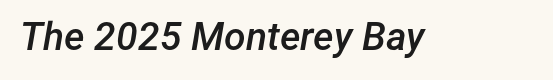
Stroke thickness is moderately raised; the sample reads as semibold. Do the characters align in a grid? No, the font is proportional. The face used here is rendered with its standard letterfit. The whole block is typeset with a tilt.
